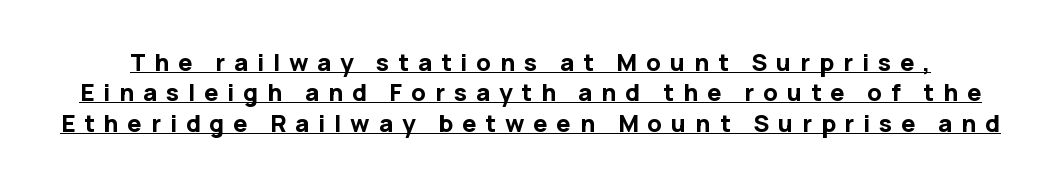
Glyph-to-glyph distance is far greater than everyday printed text. Regarding leading, the lines here are spaced in the standard way. Compared with undecorated copy, this sample adds a rule below the words. Heft: maximum for text — a bold. Ascenders rise straight up at ninety degrees.
